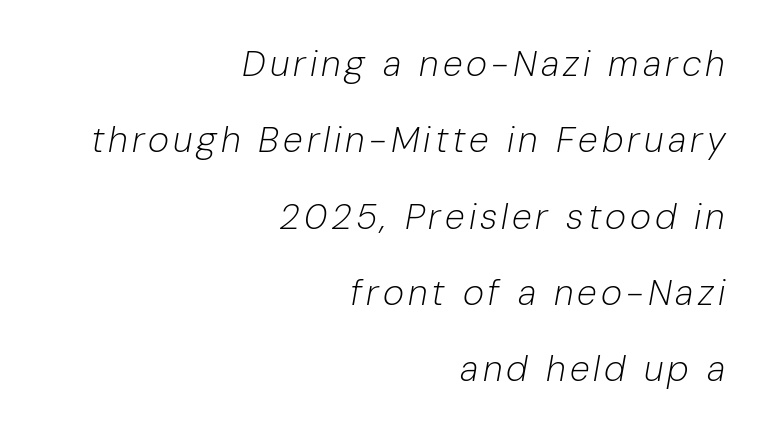
{"italic": "yes", "lean": "right", "slant_degrees": 10, "bold": "no", "weight": "light", "width": "normal", "stroke_contrast": "low", "x_height": "medium", "monospaced": "no", "underline": "no", "align": "right", "line_spacing": "loose", "line_spacing_ratio": 2.12, "glyph_px": 36}
